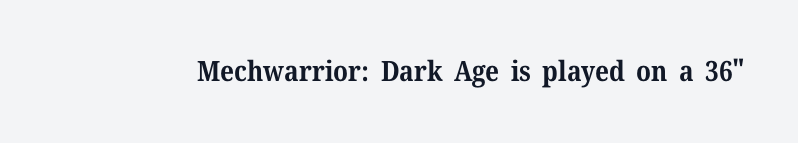
{"serif": "yes", "italic": "no", "bold": "yes", "weight": "bold", "width": "normal", "stroke_contrast": "medium", "x_height": "medium", "monospaced": "no", "underline": "no", "letter_spacing": "normal", "letter_spacing_em": 0.0, "glyph_px": 28}
